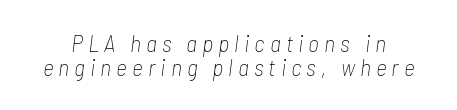
Q: Is the text bold? A: No.
Q: Is the text italic (slanted)? A: Yes, it leans right by about 7 degrees.
Q: Is the text underlined? A: No.
Q: Is the spacing between letters normal or unusually wide? A: Unusually wide.
Q: Is the spacing between lines tight, normal or loose? A: Tight.
